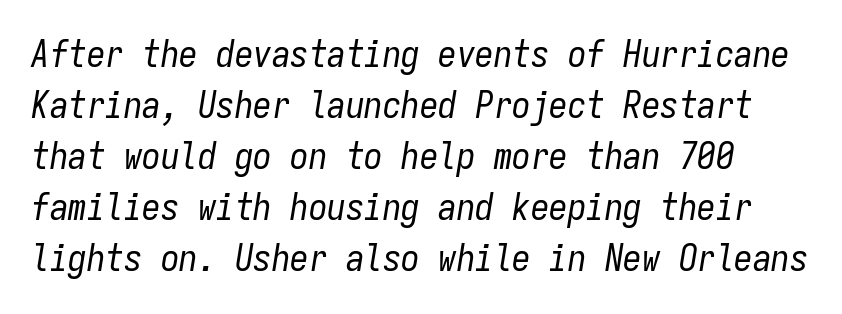
The image shows 37 px regular-weight, condensed type, italic (leaning right), monospaced; set normal line spacing (1.38x), normal letter spacing, not underlined; low stroke contrast and a medium x-height.
